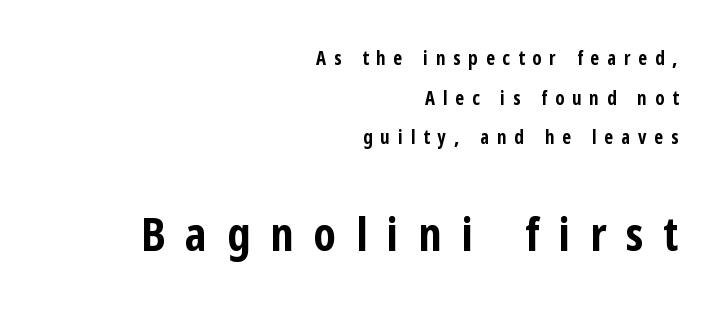
The emphasis by scale lands on block number two, below. A full-strength bold gives these letters their thick strokes. Horizontal bands of white between lines are thick stripes. This rendering uses right alignment, leaving the left contour irregular. The rendering uses natural spacing where letterforms have individual widths. Observe the wide spacing: letters keep a clear distance from each other.
